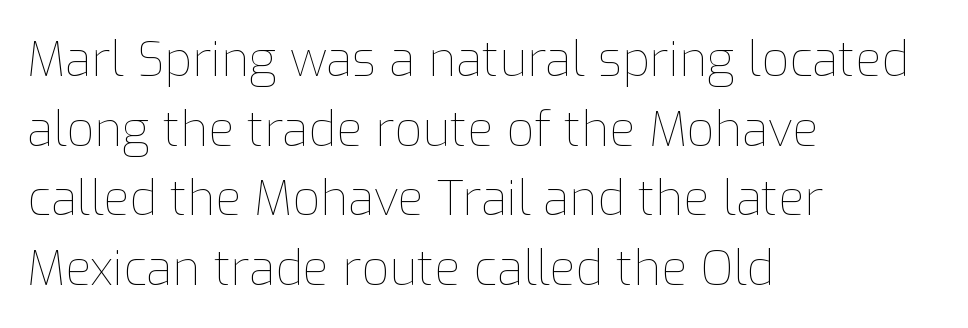
{"italic": "no", "bold": "no", "weight": "thin", "width": "normal", "stroke_contrast": "low", "x_height": "medium", "monospaced": "no", "underline": "no", "align": "left", "line_spacing": "normal", "line_spacing_ratio": 1.45, "letter_spacing": "normal", "letter_spacing_em": 0.0, "glyph_px": 48}
